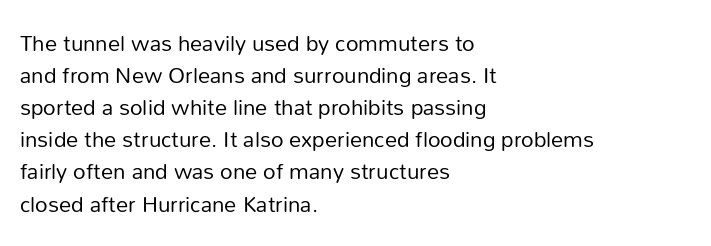
Q: Is the text bold? A: No.
Q: Is the text italic (slanted)? A: No, it is upright.
Q: Is the text underlined? A: No.
Q: How is the paragraph aligned? A: Left-aligned.
Q: Is the spacing between letters normal or unusually wide? A: Normal.
Q: Is the spacing between lines tight, normal or loose? A: Normal.
